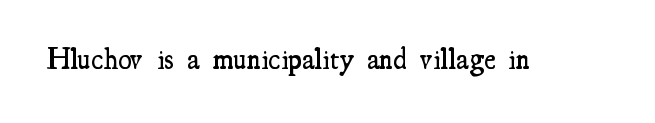
{"serif": "yes", "italic": "no", "bold": "semi", "weight": "semibold", "width": "condensed", "stroke_contrast": "medium", "x_height": "small", "monospaced": "no", "underline": "no", "letter_spacing": "normal", "letter_spacing_em": 0.0, "glyph_px": 30}
